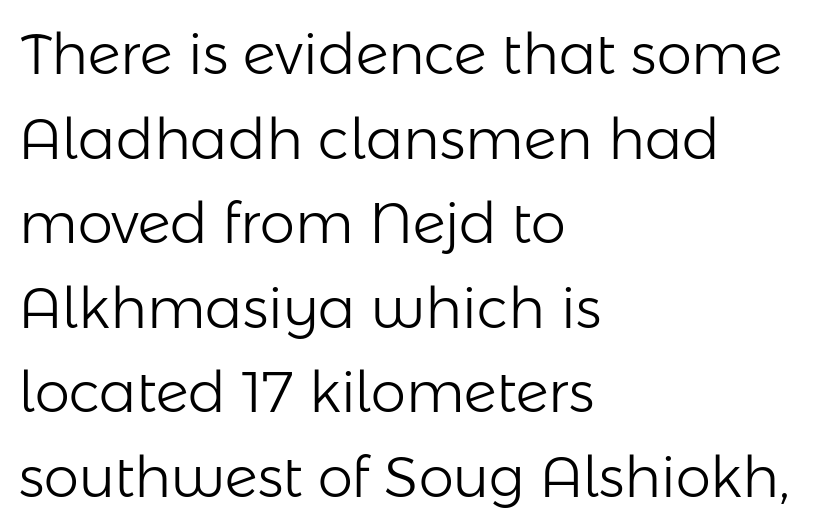
Each new line begins a customary step beneath the previous one. Characters remain perfectly vertical along every line. Tracking here is standard; glyphs follow each other at the usual distance. Anything drawn beneath the words? Only blank space.
